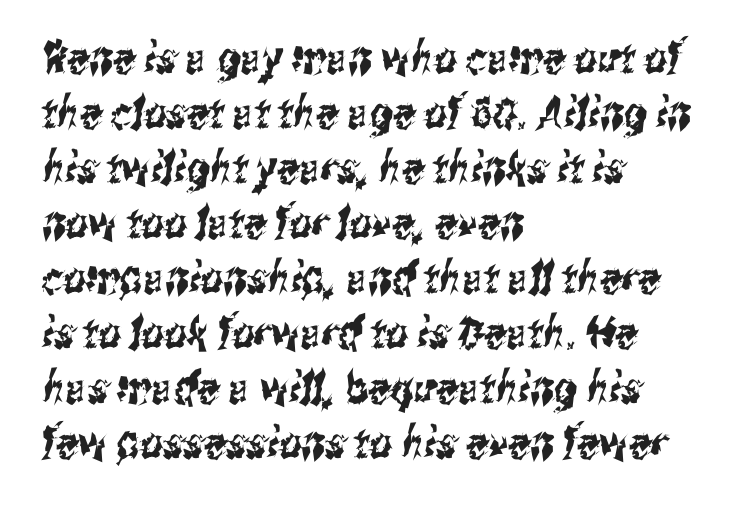
Q: Is the typeface a serif or a sans-serif typeface? A: Sans-serif.
Q: Is the text underlined? A: No.
Q: How is the paragraph aligned? A: Left-aligned.
Q: Is the spacing between letters normal or unusually wide? A: Normal.
Q: Is the spacing between lines tight, normal or loose? A: Normal.
Q: Width (condensed, normal, or wide)? A: Condensed.
Q: Stroke contrast? A: Medium.
Q: x-height? A: Medium.
Q: Monospaced? A: No.
